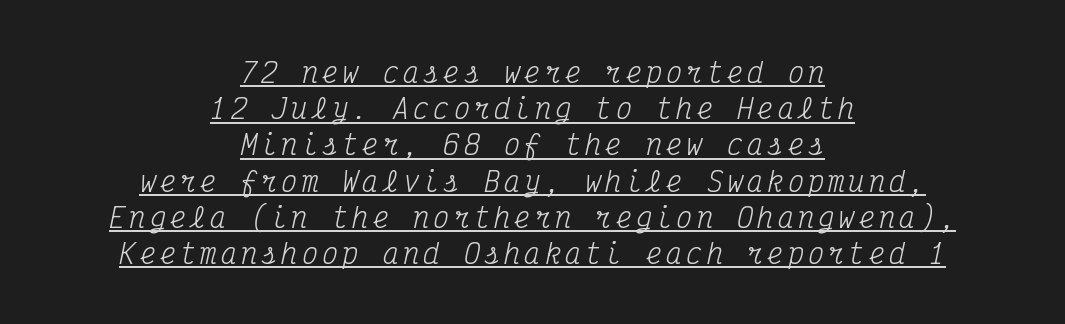
The image shows 27 px text type, italic (leaning right); set centered, normal line spacing (1.34x), underlined.
